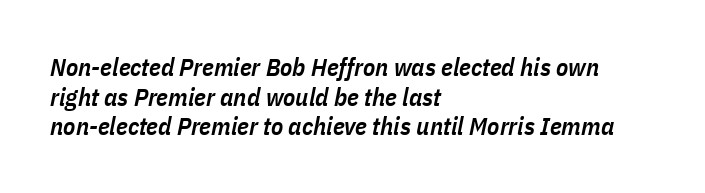
{"italic": "yes", "lean": "right", "slant_degrees": 11, "bold": "semi", "underline": "no", "align": "left", "line_spacing_ratio": 1.19, "letter_spacing": "normal", "letter_spacing_em": 0.0, "glyph_px": 25}
